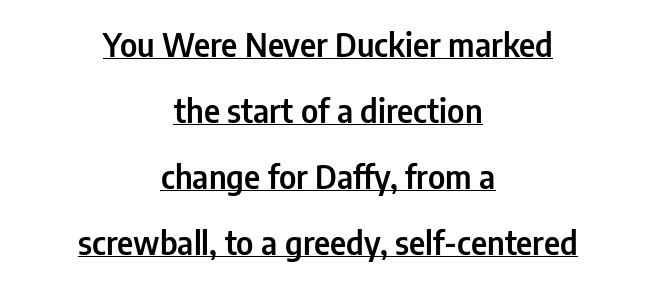
The font's upright variant was chosen for this text. The face used here is rendered with its standard letterfit. Horizontal bands of white between lines are thick stripes. You could not count columns in this text — the font is proportionally spaced. The typesetter chose a symmetrical, centered arrangement here.
